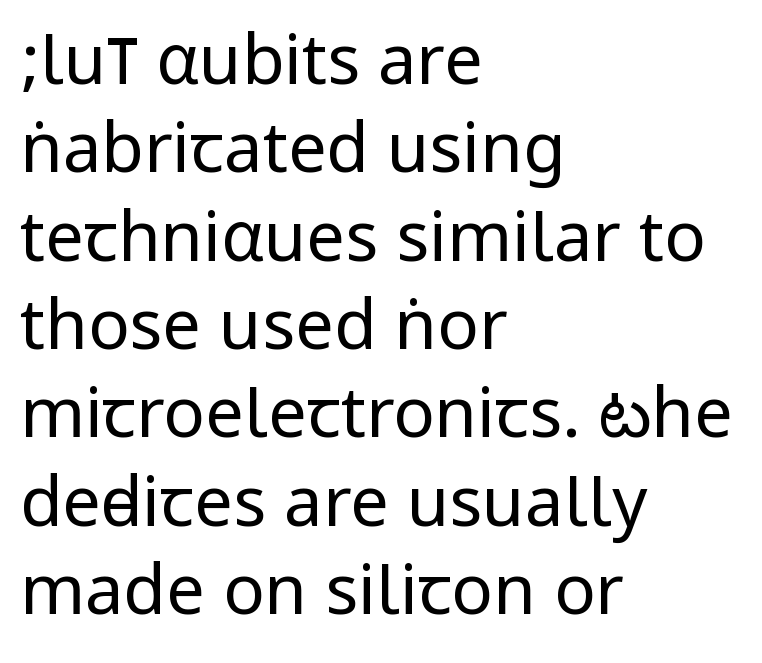
The passage is arranged the way most books set body copy — flush left. Check the space under the baseline: it is left empty. Nothing sits at the stroke ends, so this counts as sans-serif. Honestly, the letter spacing is just normal — you wouldn't notice it.
